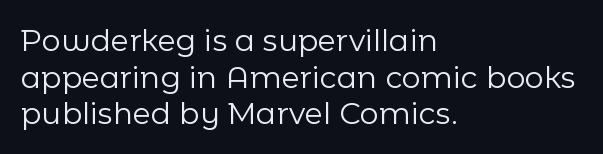
{"serif": "no", "italic": "no", "bold": "no", "weight": "regular", "width": "normal", "stroke_contrast": "low", "x_height": "medium", "monospaced": "no", "underline": "no", "align": "left", "line_spacing_ratio": 1.22, "letter_spacing": "normal", "letter_spacing_em": 0.0, "glyph_px": 30}
